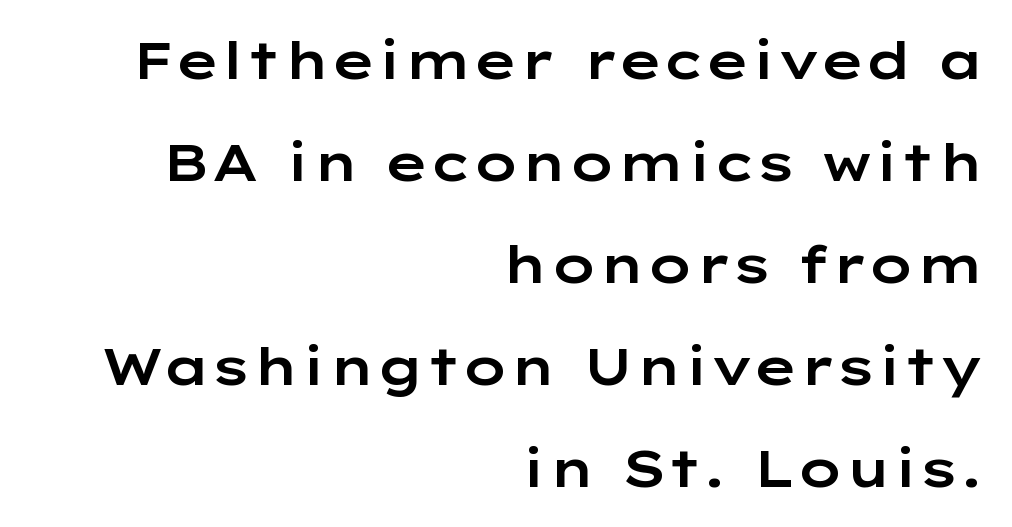
The image shows 52 px wide sans-serif type, upright; set right-aligned, loose line spacing (1.96x), normal letter spacing, not underlined; low stroke contrast and a medium x-height.
